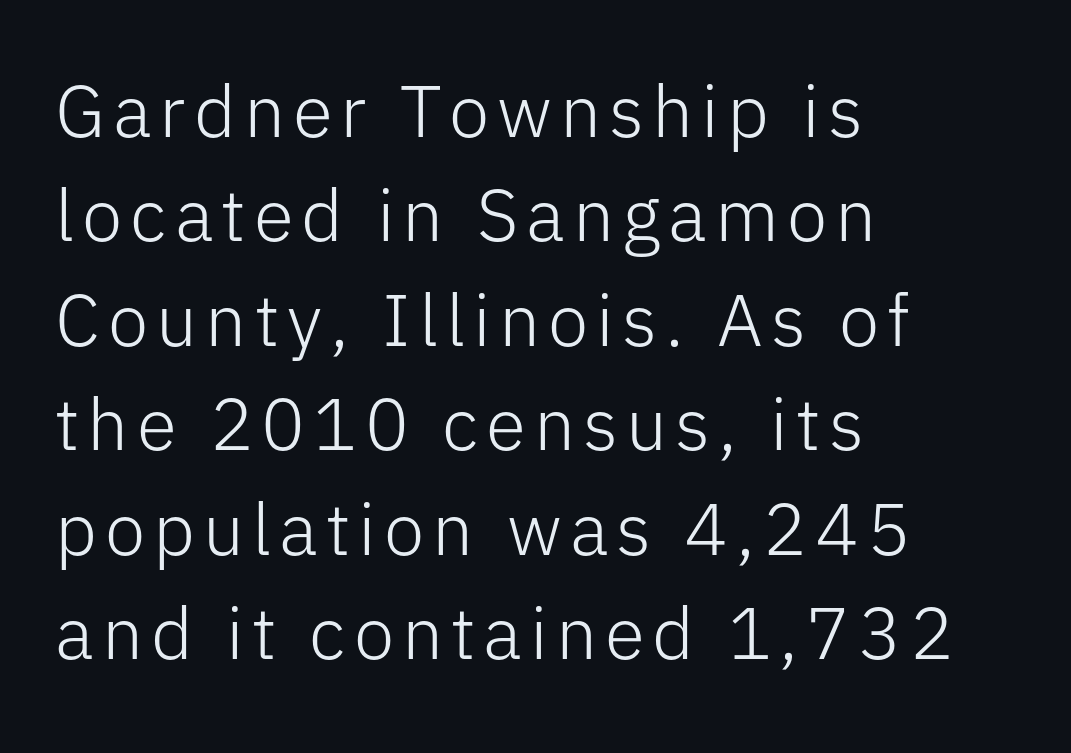
Type without underlining. Does the leading feel generous? No, just average. Grotesque or geometric, the face here clearly has no serifs. Letters have the restrained weight of plain body copy at most. Spacing verdict: proportional, widths tailored to each character.
